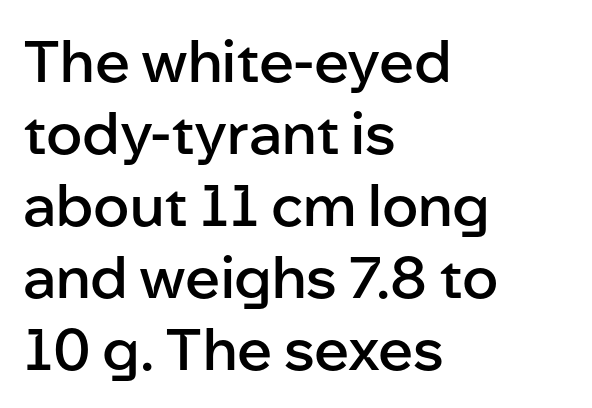
{"serif": "no", "italic": "no", "bold": "semi", "weight": "semibold", "width": "normal", "stroke_contrast": "low", "x_height": "medium", "monospaced": "no", "underline": "no", "align": "left", "line_spacing_ratio": 1.24, "letter_spacing": "normal", "letter_spacing_em": 0.0, "glyph_px": 58}
